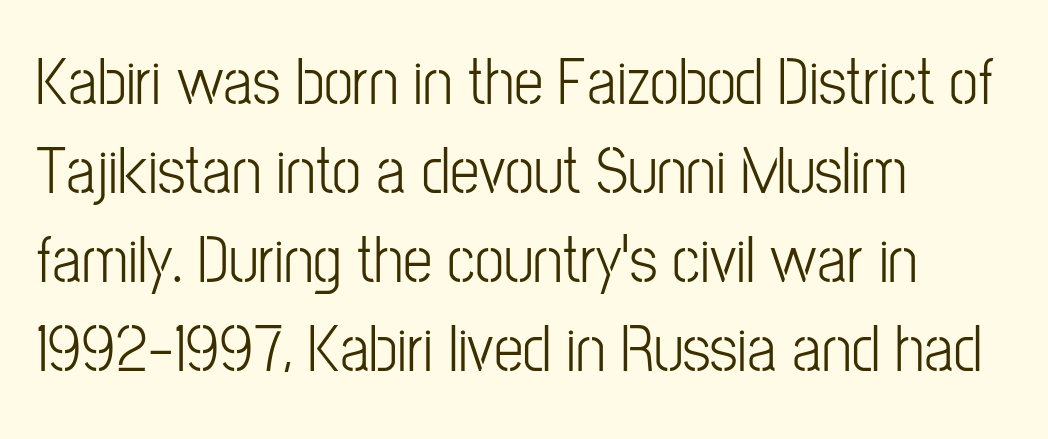
Q: Is the text italic (slanted)? A: No, it is upright.
Q: Is the typeface a serif or a sans-serif typeface? A: Sans-serif.
Q: Is the text underlined? A: No.
Q: How is the paragraph aligned? A: Left-aligned.
Q: Is the spacing between letters normal or unusually wide? A: Normal.
Q: Is the spacing between lines tight, normal or loose? A: Normal.
Q: Width (condensed, normal, or wide)? A: Condensed.
Q: Stroke contrast? A: Low.
Q: x-height? A: Medium.
Q: Monospaced? A: No.
